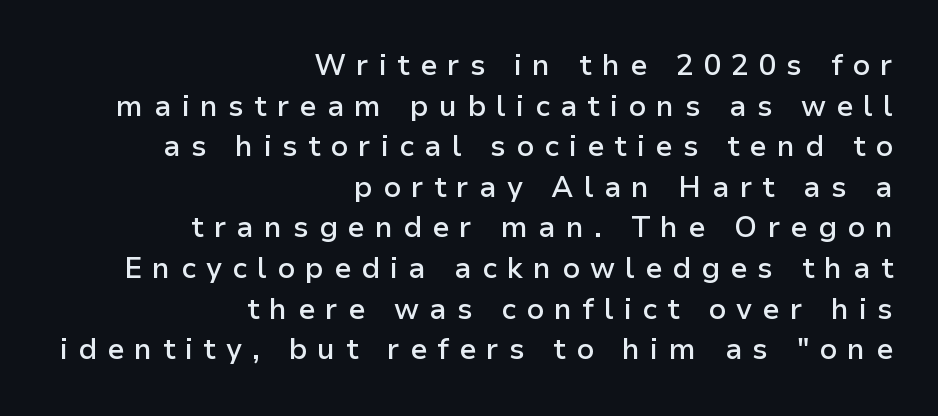
The image shows 29 px semibold sans-serif type, upright; set right-aligned, normal line spacing (1.4x), unusually wide letter spacing (+0.35 em), not underlined; low stroke contrast and a medium x-height.
